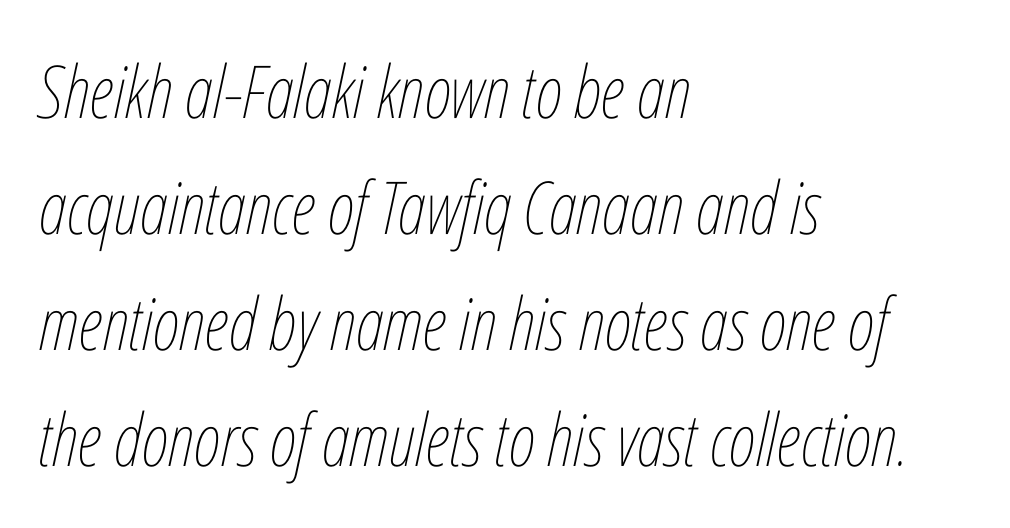
{"italic": "yes", "lean": "right", "slant_degrees": 12, "bold": "no", "weight": "thin", "width": "condensed", "stroke_contrast": "low", "x_height": "medium", "monospaced": "no", "underline": "no", "align": "left", "line_spacing": "normal", "line_spacing_ratio": 1.59, "letter_spacing": "normal", "letter_spacing_em": 0.0, "glyph_px": 73}
